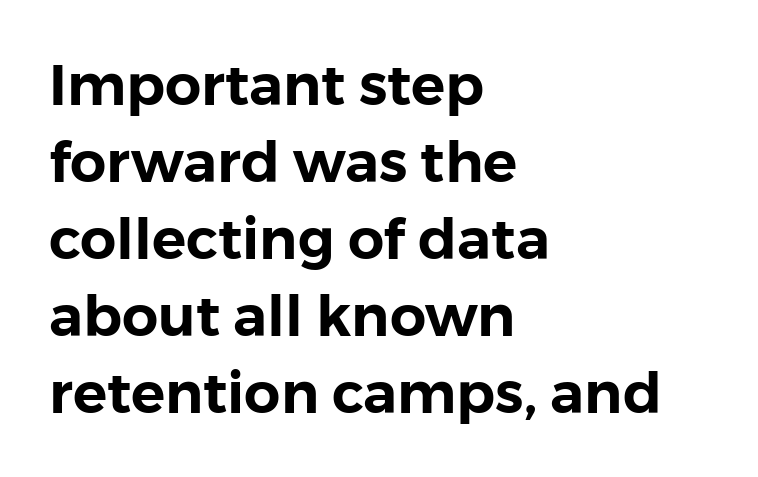
Q: Is the text italic (slanted)? A: No, it is upright.
Q: Is the typeface a serif or a sans-serif typeface? A: Sans-serif.
Q: Is the text underlined? A: No.
Q: How is the paragraph aligned? A: Left-aligned.
Q: Is the spacing between letters normal or unusually wide? A: Normal.
Q: Is the spacing between lines tight, normal or loose? A: Normal.
Q: Width (condensed, normal, or wide)? A: Normal.
Q: x-height? A: Medium.
Q: Monospaced? A: No.
